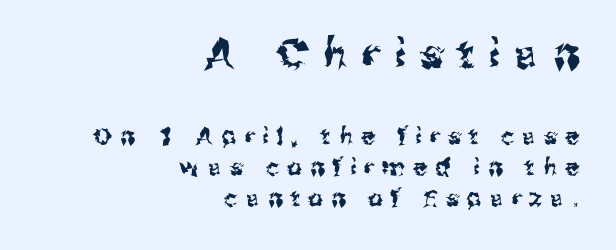
Q: Is the text italic (slanted)? A: No, it is upright.
Q: Is the typeface a serif or a sans-serif typeface? A: Sans-serif.
Q: Is the text underlined? A: No.
Q: How is the paragraph aligned? A: Right-aligned.
Q: Is the spacing between letters normal or unusually wide? A: Unusually wide.
Q: Is the spacing between lines tight, normal or loose? A: Normal.
Q: Which block of text is set in a larger size, the first (top) or the second (bottom)? A: The first (top) one.
Q: Width (condensed, normal, or wide)? A: Normal.
Q: Stroke contrast? A: Medium.
Q: x-height? A: Medium.
Q: Monospaced? A: No.
